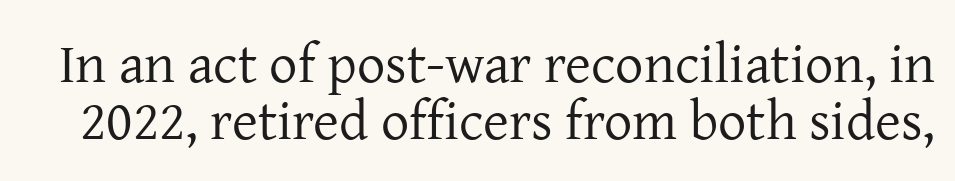
The image shows 56 px regular-weight serif type, upright; set tight line spacing (1.02x), normal letter spacing, not underlined; low stroke contrast and a medium x-height.
